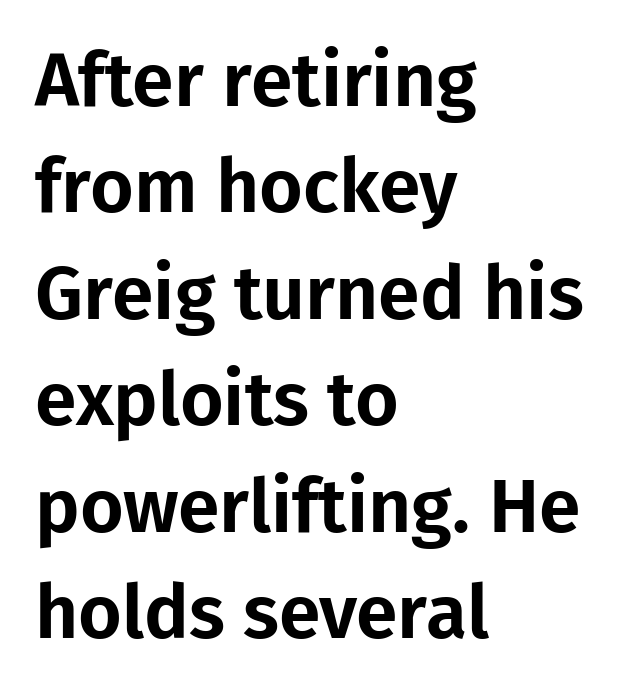
Q: Is the text italic (slanted)? A: No, it is upright.
Q: Is the typeface a serif or a sans-serif typeface? A: Sans-serif.
Q: Is the text underlined? A: No.
Q: How is the paragraph aligned? A: Left-aligned.
Q: Is the spacing between letters normal or unusually wide? A: Normal.
Q: Is the spacing between lines tight, normal or loose? A: Normal.
Q: Width (condensed, normal, or wide)? A: Normal.
Q: Stroke contrast? A: Low.
Q: x-height? A: Medium.
Q: Monospaced? A: No.
